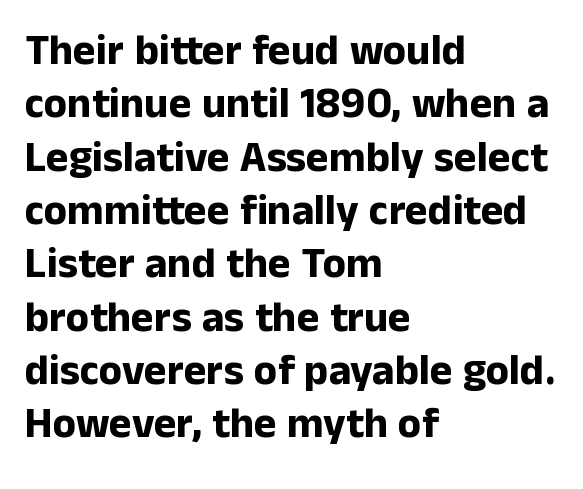
Q: Is the text bold? A: Yes.
Q: Is the text italic (slanted)? A: No, it is upright.
Q: Is the typeface a serif or a sans-serif typeface? A: Sans-serif.
Q: Is the text underlined? A: No.
Q: How is the paragraph aligned? A: Left-aligned.
Q: Is the spacing between letters normal or unusually wide? A: Normal.
Q: Width (condensed, normal, or wide)? A: Normal.
Q: Stroke contrast? A: Low.
Q: x-height? A: Medium.
Q: Monospaced? A: No.
